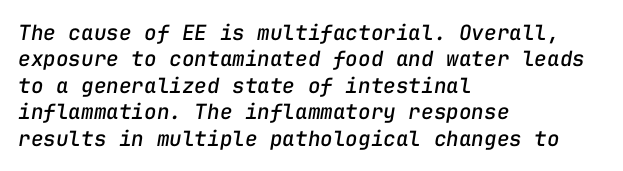
{"italic": "yes", "lean": "right", "slant_degrees": 9, "underline": "no", "align": "left", "line_spacing": "normal", "line_spacing_ratio": 1.26, "letter_spacing": "normal", "letter_spacing_em": 0.0, "glyph_px": 21}
